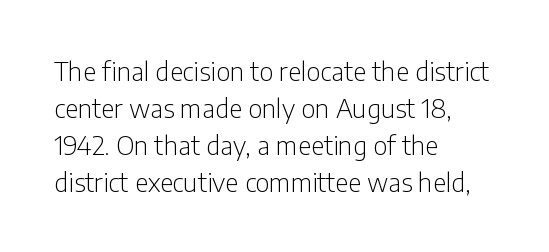
Rule under the text: the space is simply empty. The tracking reads as untouched default to a designer's eye. Compared with a typical body face, this is equally light or lighter still. A student would call this left alignment; a typographer would say flush left, rag right. The rows are spaced the way most documents space them.
